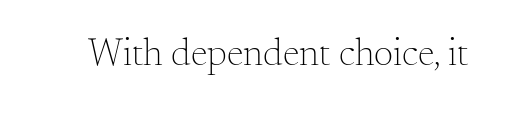
You could not count columns in this text — the font is proportionally spaced. Serif or sans? Serif — the stroke terminals have little feet. Does extra space separate the letters? No, they use regular spacing. Nope, not italic — everything's standing straight.
